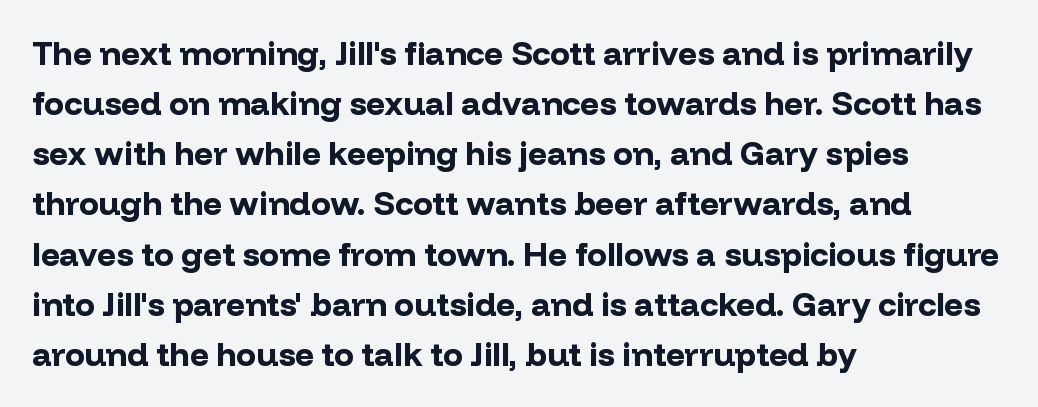
Any mark beneath the type? The region is blank. Posture: upright roman. Caption: standard tracking, unaltered. A typesetter would label this face a sans. Regular leading.
